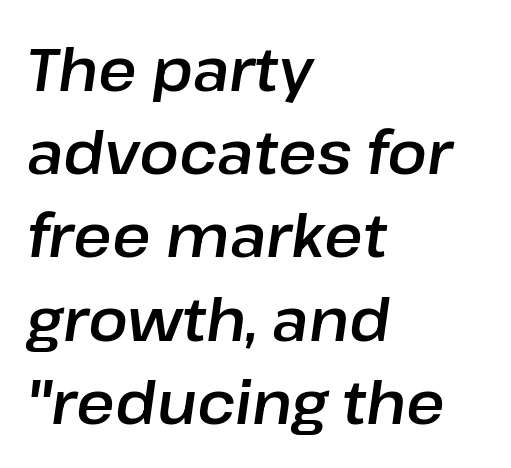
Q: Is the text italic (slanted)? A: Yes, it leans right by about 8 degrees.
Q: Is the text underlined? A: No.
Q: How is the paragraph aligned? A: Left-aligned.
Q: Is the spacing between letters normal or unusually wide? A: Normal.
Q: Is the spacing between lines tight, normal or loose? A: Normal.
Q: Width (condensed, normal, or wide)? A: Normal.
Q: Stroke contrast? A: Low.
Q: x-height? A: Medium.
Q: Monospaced? A: No.
